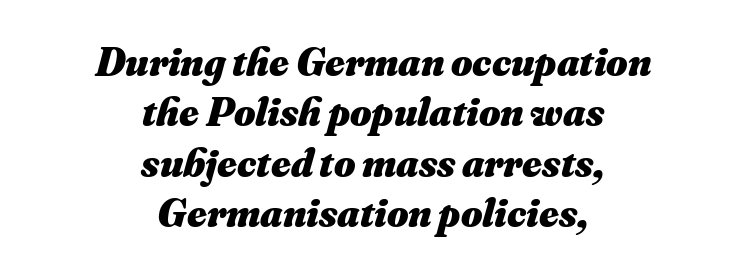
Q: Is the text bold? A: Yes.
Q: Is the text italic (slanted)? A: Yes, it leans right by about 16 degrees.
Q: Is the text underlined? A: No.
Q: How is the paragraph aligned? A: Centered.
Q: Is the spacing between letters normal or unusually wide? A: Normal.
Q: Width (condensed, normal, or wide)? A: Normal.
Q: Stroke contrast? A: Medium.
Q: x-height? A: Small.
Q: Monospaced? A: No.
